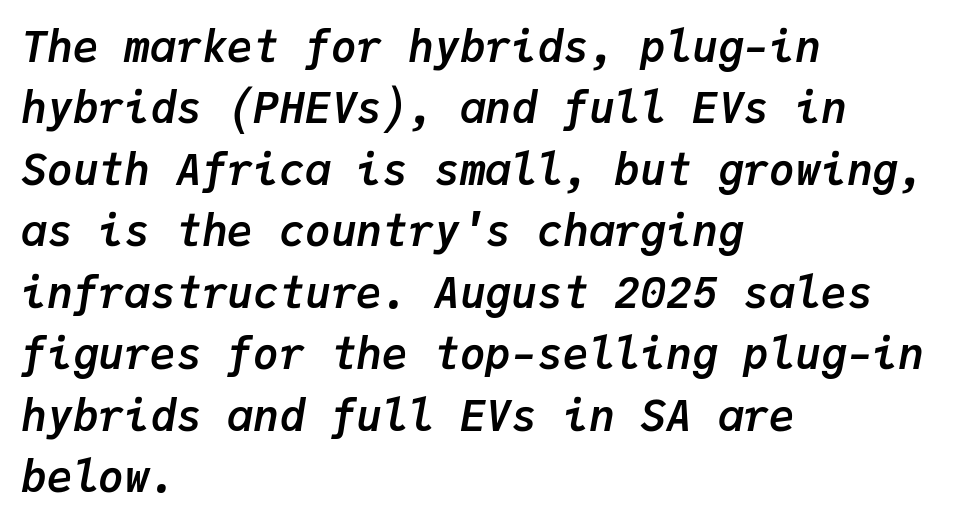
Looks like terminal output: every glyph gets an equal slot. Lines of text with bare space underneath. Slant detected: the letters are inclined. Emphasis by weight is at full strength: bold.
